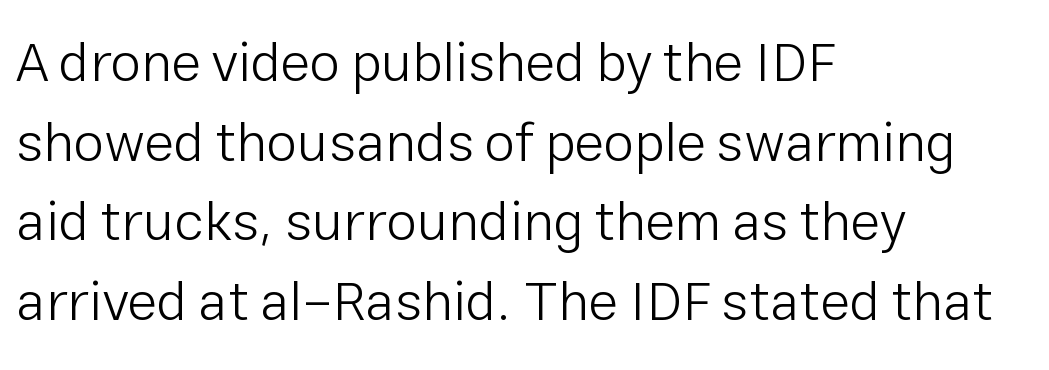
The image shows 55 px light sans-serif type, upright; set left-aligned, normal line spacing (1.45x), normal letter spacing, not underlined; low stroke contrast and a medium x-height.
